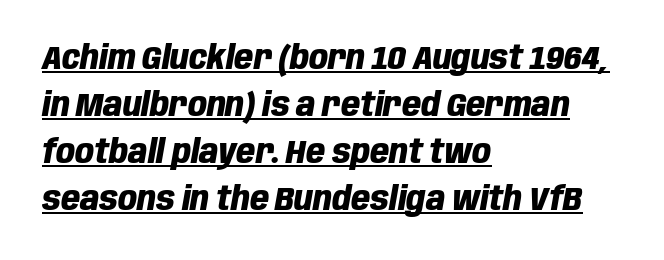
{"italic": "yes", "lean": "right", "slant_degrees": 10, "bold": "yes", "weight": "heavy", "width": "condensed", "stroke_contrast": "low", "x_height": "large", "monospaced": "no", "underline": "yes", "align": "left", "line_spacing": "normal", "line_spacing_ratio": 1.42, "letter_spacing": "normal", "letter_spacing_em": 0.0, "glyph_px": 33}
